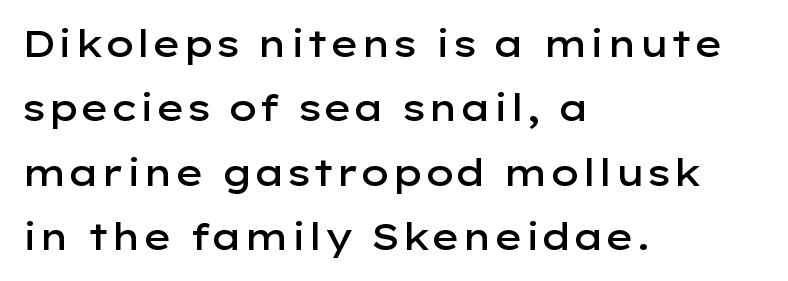
The image shows 36 px semibold, wide sans-serif type, upright; set left-aligned, line spacing 1.79x, normal letter spacing, not underlined; low stroke contrast and a medium x-height.
